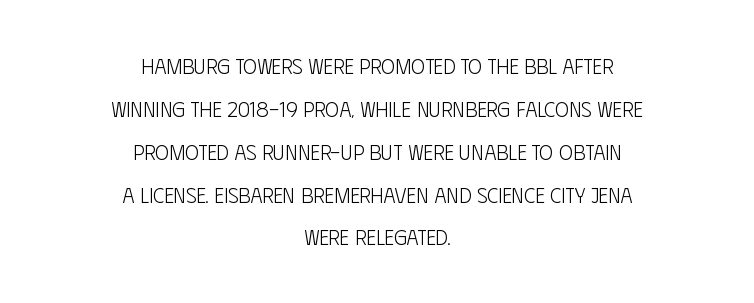
The image shows 21 px text type, upright; set centered, loose line spacing (2.04x), normal letter spacing, not underlined.
